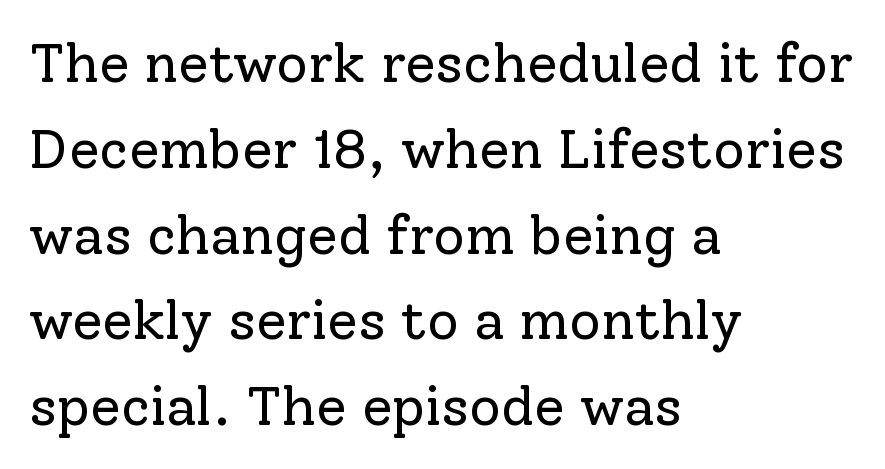
Here the designer chose a conventional face with non-uniform glyph widths. The vertical gap from one line to the next is medium. Is there any slant? The stems are plumb. A typesetter would label this face a serif. The glyphs are unaccompanied by any horizontal stroke below them.
